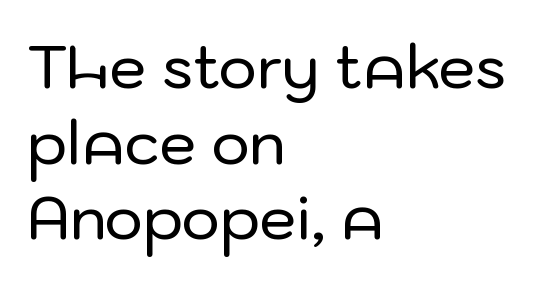
Each letter keeps its own natural width here, so spacing adapts to shape. Vertically, the passage feels balanced, rows spaced as you'd expect. Ordinary non-slanted type is in use. Rule under the text: the space is simply empty. The ragged edge is on the right, which tells us the setting is flush left. There is no visible air inserted between adjacent glyphs.
